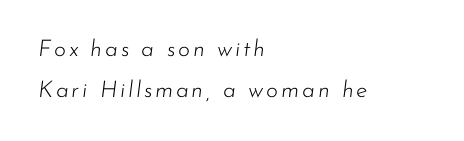
The image shows 23 px text type, italic (leaning right); set left-aligned, line spacing 1.77x, not underlined.
